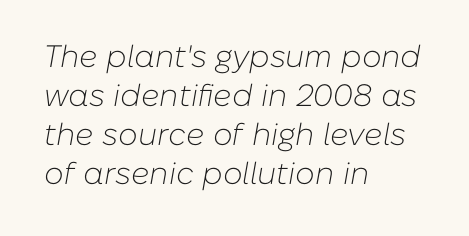
The ragged edge is on the right, which tells us the setting is flush left. Proportional: the letters do not fall into vertical columns. Italic? Definitely — the glyphs are oblique. Caption: standard tracking, unaltered.
